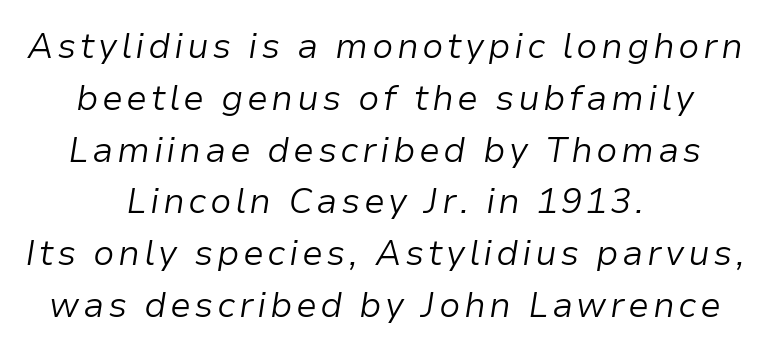
The image shows 35 px light type, italic (leaning right); set centered, normal line spacing (1.48x), not underlined; low stroke contrast and a medium x-height.
